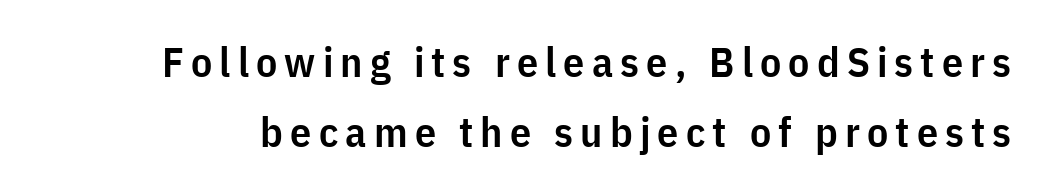
Q: Is the text bold? A: Semi-bold.
Q: Is the text italic (slanted)? A: No, it is upright.
Q: Is the typeface a serif or a sans-serif typeface? A: Sans-serif.
Q: Is the text underlined? A: No.
Q: Is the spacing between lines tight, normal or loose? A: Normal.
Q: Width (condensed, normal, or wide)? A: Condensed.
Q: Stroke contrast? A: Low.
Q: x-height? A: Medium.
Q: Monospaced? A: No.
